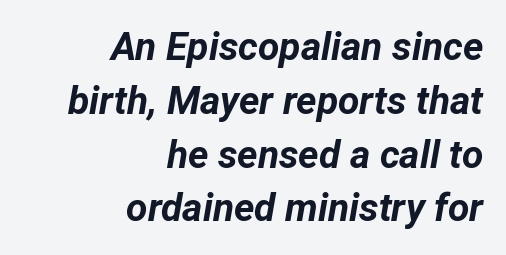
Q: Is the text bold? A: Yes.
Q: Is the text italic (slanted)? A: Yes, it leans right by about 12 degrees.
Q: Is the text underlined? A: No.
Q: How is the paragraph aligned? A: Right-aligned.
Q: Is the spacing between letters normal or unusually wide? A: Normal.
Q: Is the spacing between lines tight, normal or loose? A: Normal.
Q: Width (condensed, normal, or wide)? A: Normal.
Q: Stroke contrast? A: Low.
Q: x-height? A: Medium.
Q: Monospaced? A: No.
